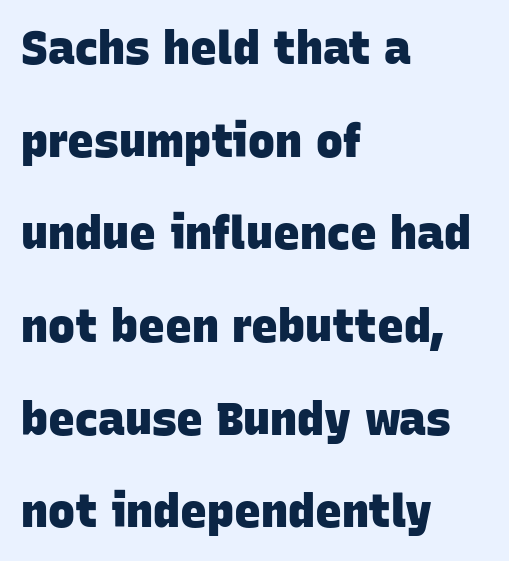
The image shows 45 px heavy sans-serif type; set left-aligned, loose line spacing (2.06x), normal letter spacing, not underlined; low stroke contrast and a large x-height.
